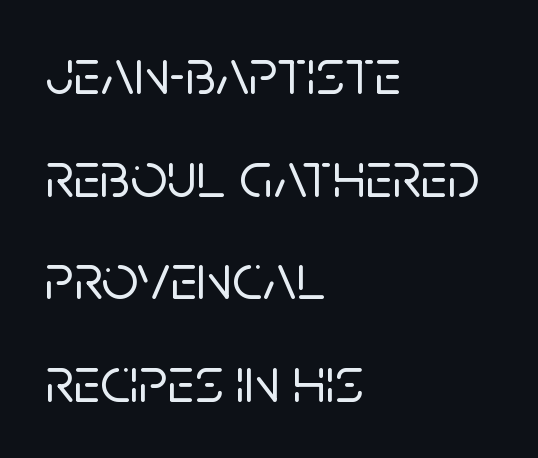
{"serif": "no", "italic": "no", "width": "normal", "stroke_contrast": "low", "x_height": "large", "monospaced": "no", "underline": "no", "align": "left", "line_spacing": "normal", "line_spacing_ratio": 1.58, "letter_spacing": "normal", "letter_spacing_em": 0.0, "glyph_px": 65}
